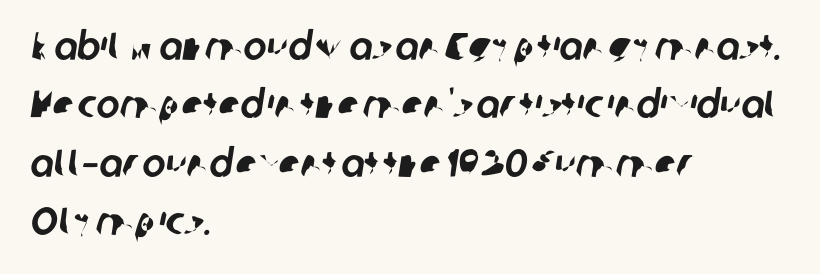
Q: Is the typeface a serif or a sans-serif typeface? A: Sans-serif.
Q: Is the text underlined? A: No.
Q: How is the paragraph aligned? A: Left-aligned.
Q: Is the spacing between letters normal or unusually wide? A: Normal.
Q: Is the spacing between lines tight, normal or loose? A: Normal.
Q: Width (condensed, normal, or wide)? A: Normal.
Q: Stroke contrast? A: Low.
Q: x-height? A: Medium.
Q: Monospaced? A: No.
